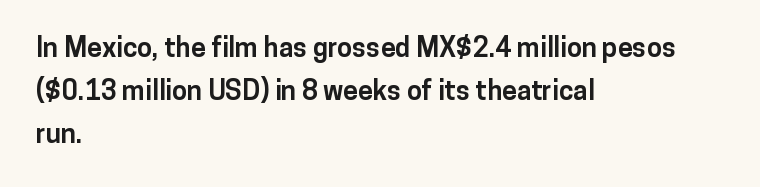
The image shows 27 px bold type, upright; set left-aligned, normal line spacing (1.6x), normal letter spacing, not underlined.
